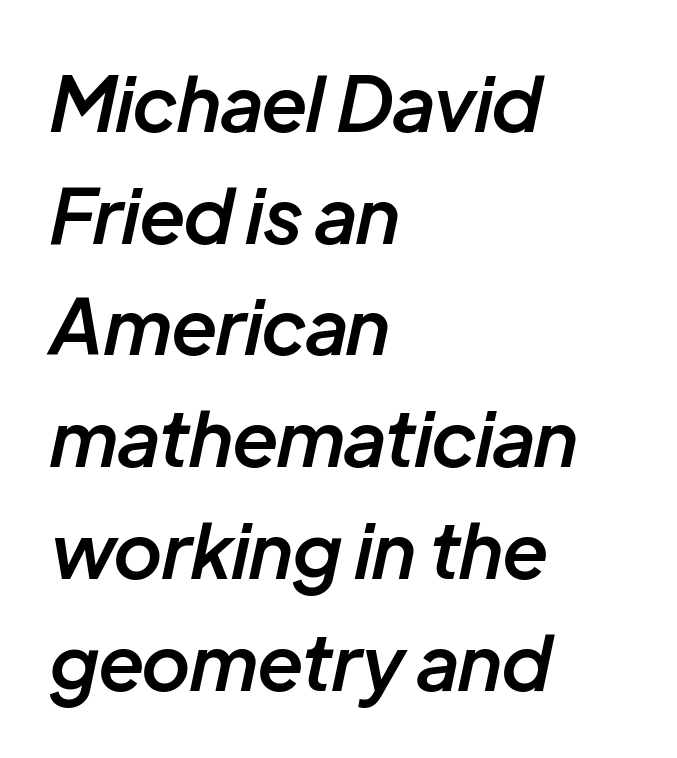
Italic? Definitely — the glyphs are oblique. Glance below the letters and you will spot only blank space. Weight: semibold (demi). These lines stack with their left ends in a neat column. Is the letter spacing exaggerated? No — it looks like the ordinary default.
